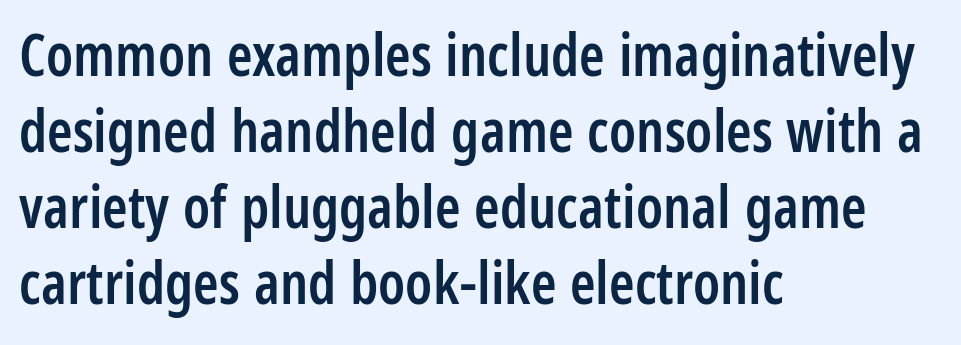
Q: Is the text bold? A: Semi-bold.
Q: Is the text italic (slanted)? A: No, it is upright.
Q: Is the typeface a serif or a sans-serif typeface? A: Sans-serif.
Q: Is the text underlined? A: No.
Q: How is the paragraph aligned? A: Left-aligned.
Q: Is the spacing between letters normal or unusually wide? A: Normal.
Q: Is the spacing between lines tight, normal or loose? A: Normal.
Q: Width (condensed, normal, or wide)? A: Condensed.
Q: Stroke contrast? A: Low.
Q: x-height? A: Large.
Q: Monospaced? A: No.
